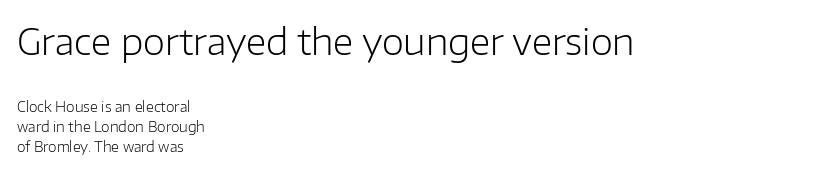
This sample uses a sans-serif face. Letter spacing: default. This sample uses an upright cut, with every glyph sitting square on the baseline. Weight: regular or lighter. Compared with typical paragraphs, the rows here are spaced about the same.
